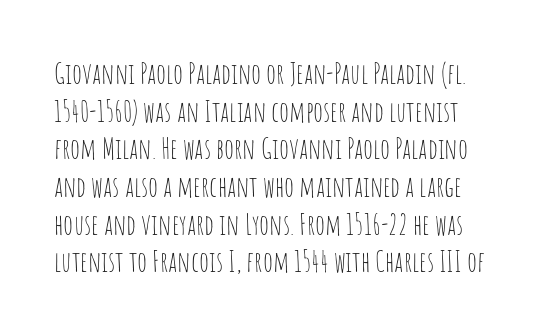
The image shows 29 px thin, condensed sans-serif type, upright; set normal line spacing (1.3x), normal letter spacing, not underlined; low stroke contrast and a large x-height.
